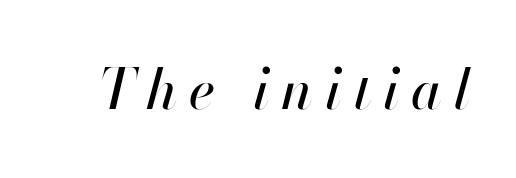
{"italic": "yes", "lean": "right", "slant_degrees": 13, "width": "normal", "stroke_contrast": "high", "x_height": "small", "monospaced": "no", "underline": "no", "letter_spacing": "wide", "letter_spacing_em": 0.21, "glyph_px": 56}
